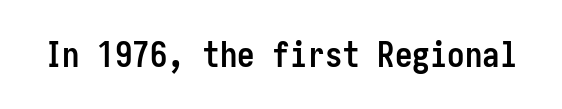
The image shows 35 px semibold, condensed sans-serif type, upright; set normal letter spacing, not underlined; low stroke contrast and a medium x-height.
